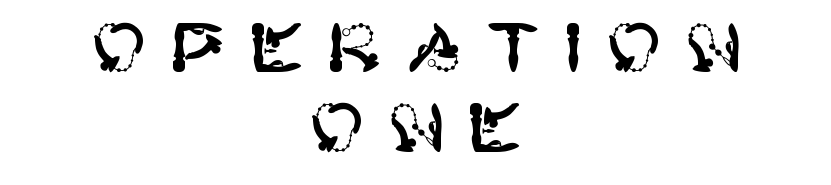
Q: Is the text italic (slanted)? A: No, it is upright.
Q: Is the typeface a serif or a sans-serif typeface? A: Sans-serif.
Q: Is the text underlined? A: No.
Q: How is the paragraph aligned? A: Centered.
Q: Is the spacing between letters normal or unusually wide? A: Unusually wide.
Q: Width (condensed, normal, or wide)? A: Normal.
Q: Stroke contrast? A: High.
Q: x-height? A: Large.
